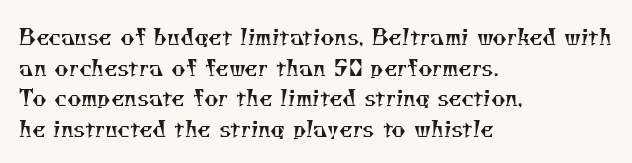
Q: Is the text bold? A: No.
Q: Is the text underlined? A: No.
Q: How is the paragraph aligned? A: Left-aligned.
Q: Is the spacing between letters normal or unusually wide? A: Normal.
Q: Is the spacing between lines tight, normal or loose? A: Normal.
